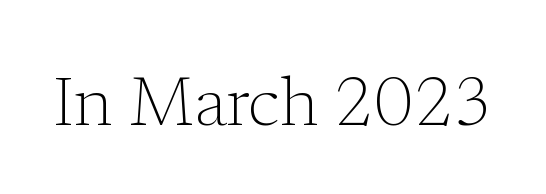
Q: Is the text bold? A: No.
Q: Is the text italic (slanted)? A: No, it is upright.
Q: Is the typeface a serif or a sans-serif typeface? A: Serif.
Q: Is the text underlined? A: No.
Q: Is the spacing between letters normal or unusually wide? A: Normal.
Q: Width (condensed, normal, or wide)? A: Normal.
Q: Stroke contrast? A: Low.
Q: x-height? A: Medium.
Q: Monospaced? A: No.
